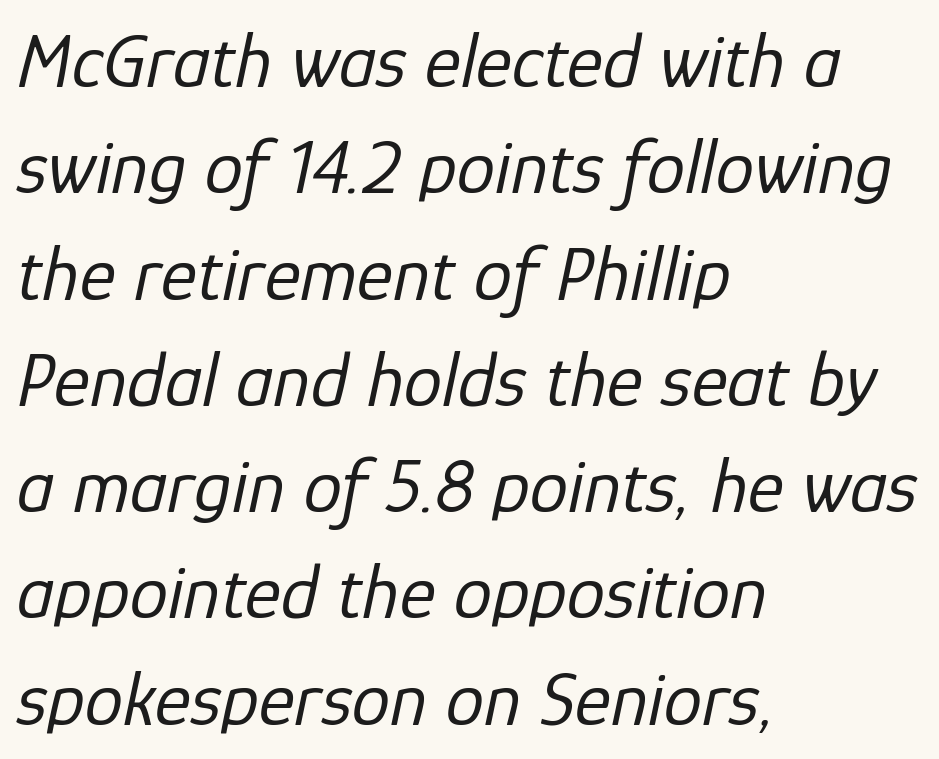
{"italic": "yes", "lean": "right", "slant_degrees": 12, "bold": "no", "weight": "regular", "width": "normal", "stroke_contrast": "low", "x_height": "medium", "monospaced": "no", "underline": "no", "align": "left", "line_spacing": "normal", "line_spacing_ratio": 1.38, "letter_spacing": "normal", "letter_spacing_em": 0.0, "glyph_px": 77}
